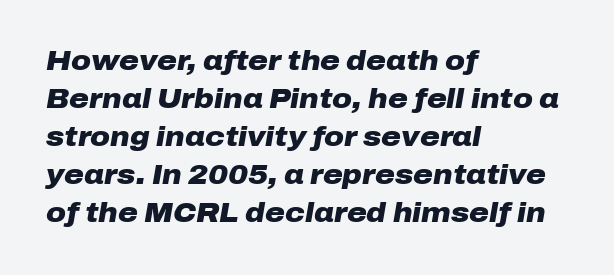
Compared with ordinary roman type, these characters are visibly tilted. The typesetter chose a ragged-right arrangement here. Baseline-to-baseline distance is the conventional proportion of letter height. A full-strength bold gives these letters their thick strokes.
